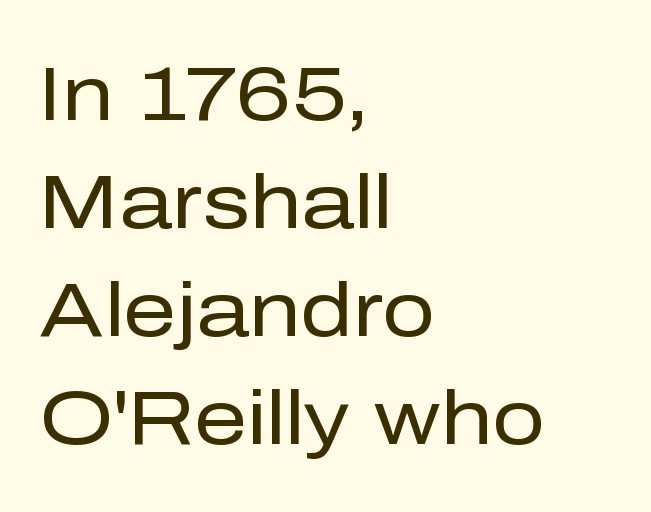
{"serif": "no", "italic": "no", "bold": "no", "weight": "regular", "width": "normal", "stroke_contrast": "low", "x_height": "medium", "monospaced": "no", "underline": "no", "align": "left", "line_spacing": "normal", "line_spacing_ratio": 1.44, "letter_spacing": "normal", "letter_spacing_em": 0.0, "glyph_px": 75}
